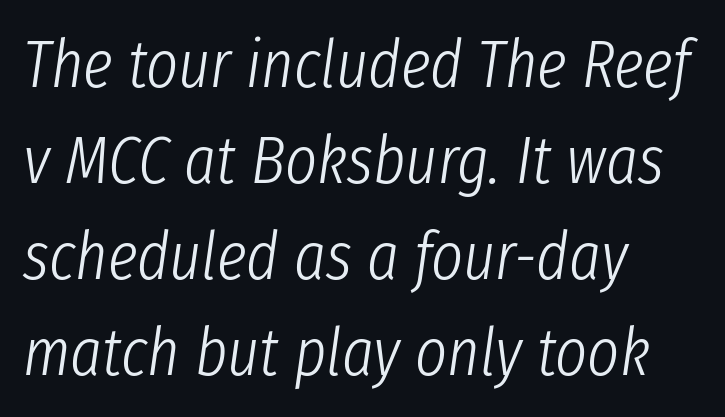
Q: Is the text bold? A: No.
Q: Is the text italic (slanted)? A: Yes, it leans right by about 8 degrees.
Q: Is the text underlined? A: No.
Q: How is the paragraph aligned? A: Left-aligned.
Q: Is the spacing between letters normal or unusually wide? A: Normal.
Q: Is the spacing between lines tight, normal or loose? A: Normal.
Q: Width (condensed, normal, or wide)? A: Condensed.
Q: Stroke contrast? A: Low.
Q: x-height? A: Medium.
Q: Monospaced? A: No.
